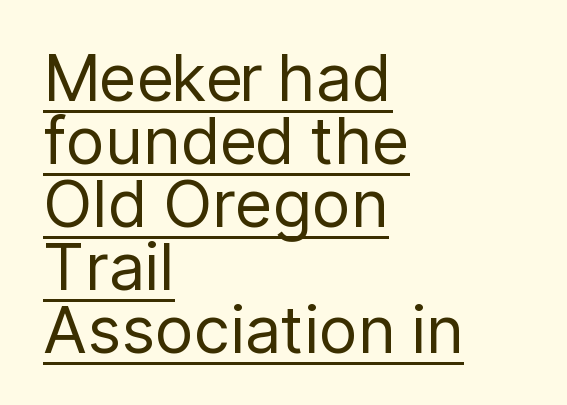
The face used here is a sans, in the tradition of grotesques and geometrics. The typesetter has applied underlining to the passage shown. There is no visible air inserted between adjacent glyphs. The designer dialed line spacing down below the default. This sample has the flowing, uneven cadence of proportional lettering. Each stroke keeps to a modest, everyday thickness or less.
